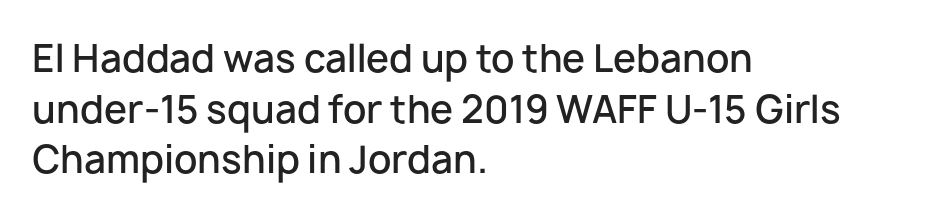
The space directly below the letters is spotless. You can tell it's not italic because the verticals are truly vertical. Note: no serifs on the glyphs. The setting favours the left margin, as ordinary paragraphs usually do.
